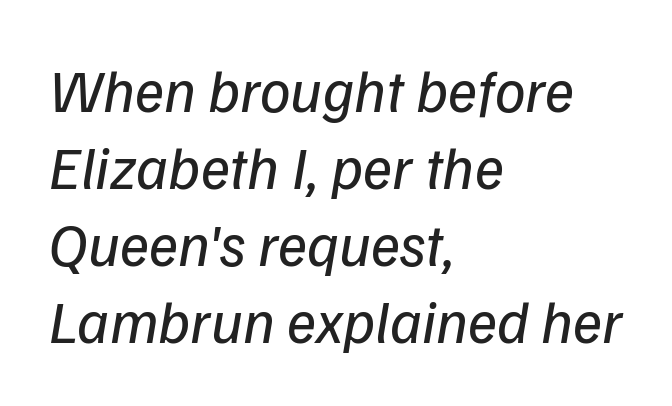
{"italic": "yes", "lean": "right", "slant_degrees": 9, "bold": "no", "weight": "regular", "width": "normal", "stroke_contrast": "low", "x_height": "medium", "monospaced": "no", "underline": "no", "align": "left", "line_spacing": "normal", "line_spacing_ratio": 1.26, "letter_spacing": "normal", "letter_spacing_em": 0.0, "glyph_px": 61}
